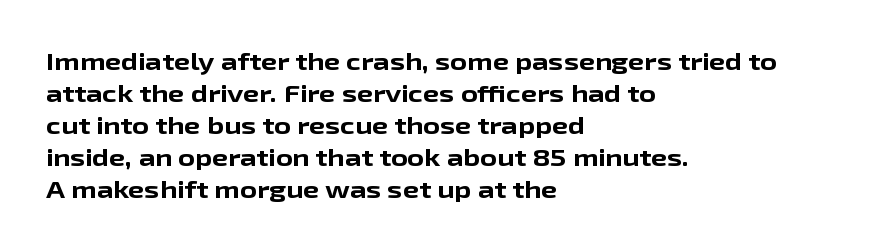
Compared with typical paragraphs, the rows here are spaced about the same. In terms of posture, this sample is upright. You'd pick this weight for a headline — it's a proper bold. Typeset ragged right — the left edge is the straight one.
